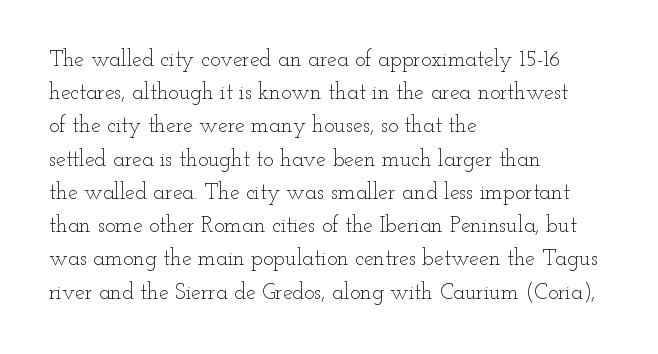
Q: Is the text bold? A: No.
Q: Is the text italic (slanted)? A: No, it is upright.
Q: Is the text underlined? A: No.
Q: How is the paragraph aligned? A: Left-aligned.
Q: Is the spacing between letters normal or unusually wide? A: Normal.
Q: Is the spacing between lines tight, normal or loose? A: Normal.
